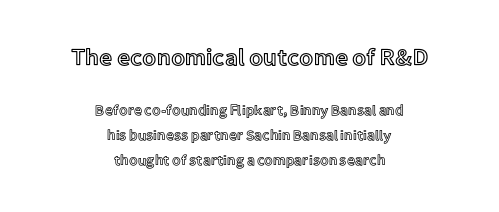
{"italic": "no", "underline": "no", "align": "center", "line_spacing_ratio": 1.78, "letter_spacing": "normal", "letter_spacing_em": 0.0, "larger_block": "first", "size_ratio": 1.64, "glyph_px": 23}
